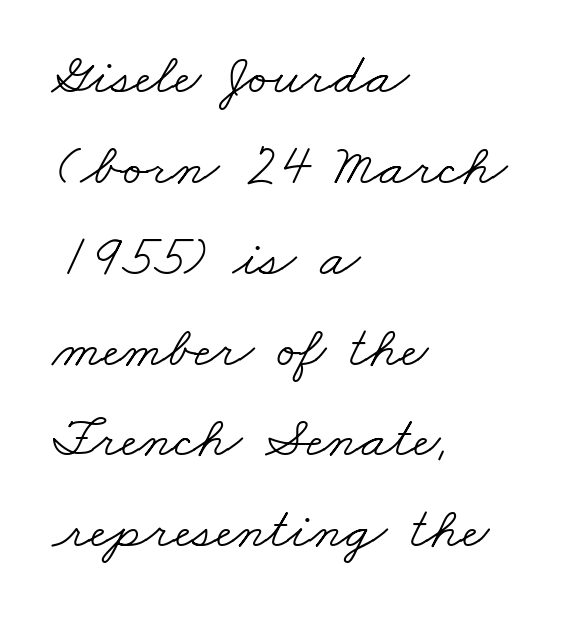
The image shows 59 px light, wide serif type; set left-aligned, normal line spacing (1.54x), normal letter spacing, not underlined; low stroke contrast and a small x-height.
